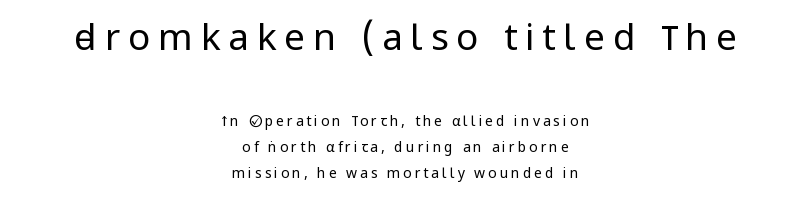
Q: Is the text bold? A: No.
Q: Is the text italic (slanted)? A: No, it is upright.
Q: Is the typeface a serif or a sans-serif typeface? A: Sans-serif.
Q: Is the text underlined? A: No.
Q: How is the paragraph aligned? A: Centered.
Q: Is the spacing between letters normal or unusually wide? A: Unusually wide.
Q: Which block of text is set in a larger size, the first (top) or the second (bottom)? A: The first (top) one.
Q: Width (condensed, normal, or wide)? A: Normal.
Q: Stroke contrast? A: Low.
Q: x-height? A: Medium.
Q: Monospaced? A: No.
